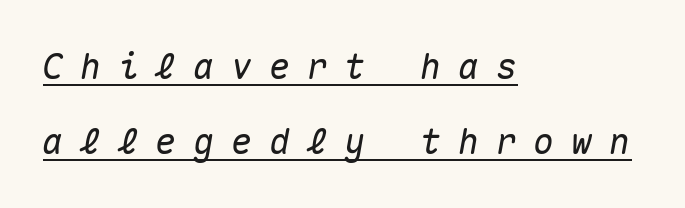
The image shows 35 px text type, italic (leaning right), monospaced; set left-aligned, loose line spacing (2.14x), unusually wide letter spacing (+0.48 em), underlined; medium stroke contrast and a medium x-height.
